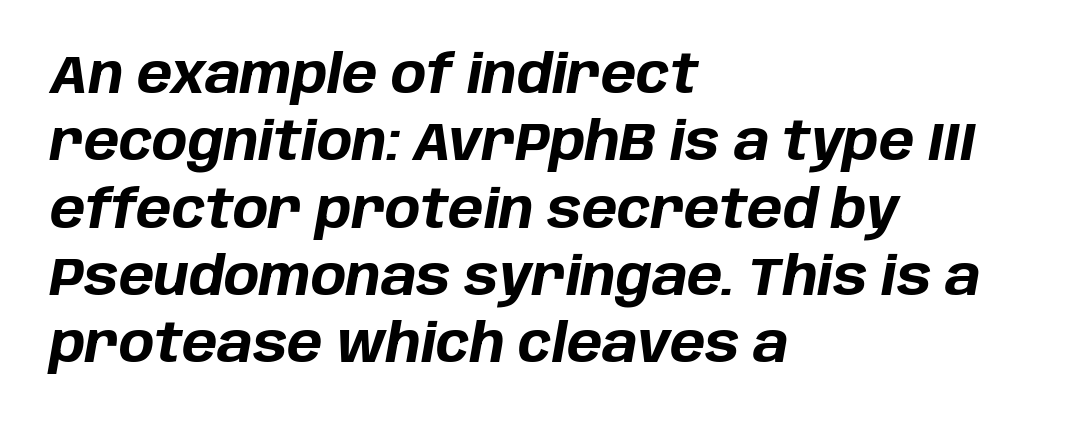
Q: Is the text bold? A: Yes.
Q: Is the text italic (slanted)? A: Yes, it leans right by about 10 degrees.
Q: Is the text underlined? A: No.
Q: How is the paragraph aligned? A: Left-aligned.
Q: Is the spacing between letters normal or unusually wide? A: Normal.
Q: Is the spacing between lines tight, normal or loose? A: Normal.
Q: Width (condensed, normal, or wide)? A: Normal.
Q: Stroke contrast? A: Low.
Q: x-height? A: Large.
Q: Monospaced? A: No.
